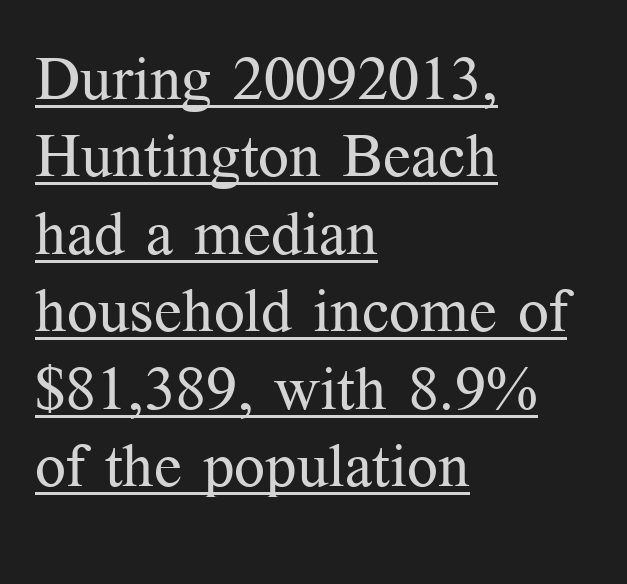
{"serif": "yes", "italic": "no", "bold": "no", "weight": "regular", "width": "normal", "stroke_contrast": "medium", "x_height": "medium", "monospaced": "no", "underline": "yes", "align": "left", "line_spacing": "normal", "line_spacing_ratio": 1.27, "letter_spacing": "normal", "letter_spacing_em": 0.0, "glyph_px": 61}
